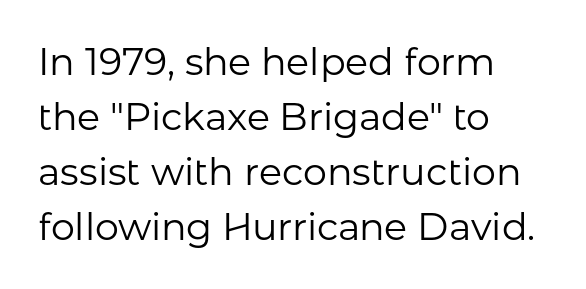
The image shows 38 px regular-weight sans-serif type, upright; set left-aligned, normal line spacing (1.45x), normal letter spacing, not underlined; low stroke contrast and a medium x-height.
